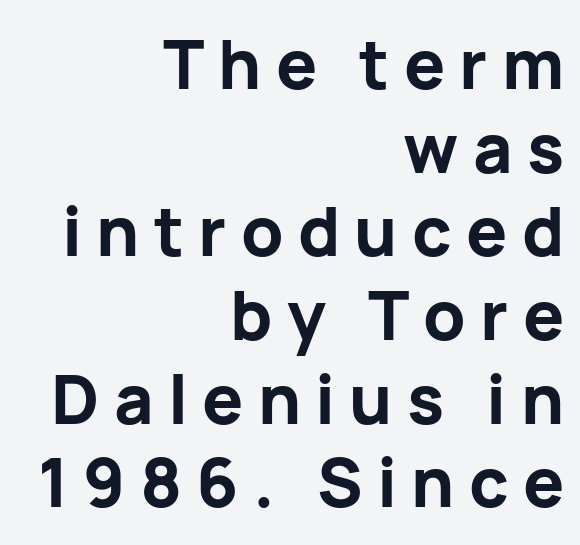
{"serif": "no", "italic": "no", "bold": "yes", "weight": "bold", "width": "normal", "stroke_contrast": "low", "x_height": "medium", "monospaced": "no", "underline": "no", "align": "right", "line_spacing_ratio": 1.23, "letter_spacing": "wide", "letter_spacing_em": 0.21, "glyph_px": 68}
